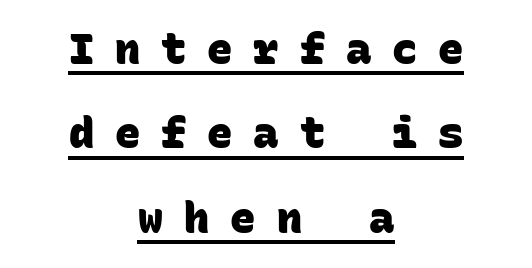
The image shows 42 px heavy sans-serif type, monospaced; set centered, loose line spacing (2.01x), unusually wide letter spacing (+0.5 em), underlined; low stroke contrast and a large x-height.
